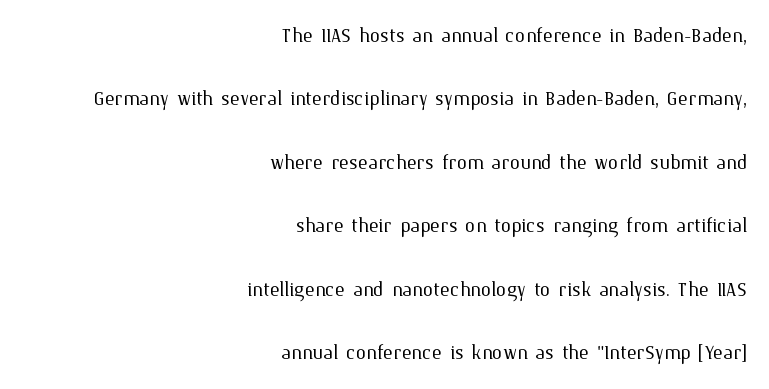
{"italic": "no", "bold": "no", "underline": "no", "align": "right", "line_spacing": "loose", "line_spacing_ratio": 2.44, "letter_spacing": "normal", "letter_spacing_em": 0.0, "glyph_px": 26}
